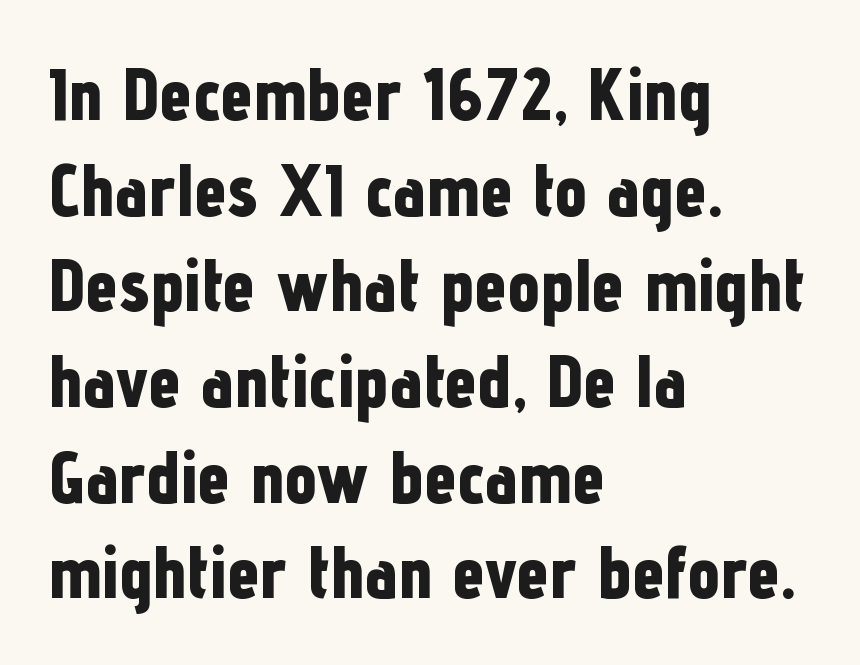
Q: Is the text bold? A: Yes.
Q: Is the text italic (slanted)? A: No, it is upright.
Q: Is the typeface a serif or a sans-serif typeface? A: Sans-serif.
Q: Is the text underlined? A: No.
Q: How is the paragraph aligned? A: Left-aligned.
Q: Is the spacing between letters normal or unusually wide? A: Normal.
Q: Is the spacing between lines tight, normal or loose? A: Normal.
Q: Width (condensed, normal, or wide)? A: Condensed.
Q: Stroke contrast? A: Low.
Q: x-height? A: Medium.
Q: Monospaced? A: No.
